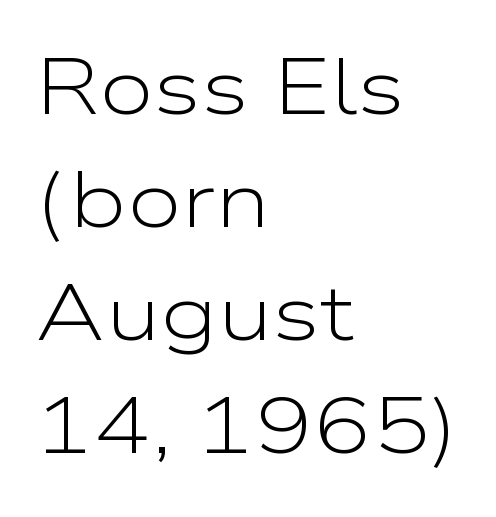
{"serif": "no", "italic": "no", "bold": "no", "weight": "light", "width": "wide", "stroke_contrast": "low", "x_height": "medium", "monospaced": "no", "underline": "no", "align": "left", "line_spacing": "normal", "line_spacing_ratio": 1.45, "letter_spacing": "normal", "letter_spacing_em": 0.0, "glyph_px": 78}
